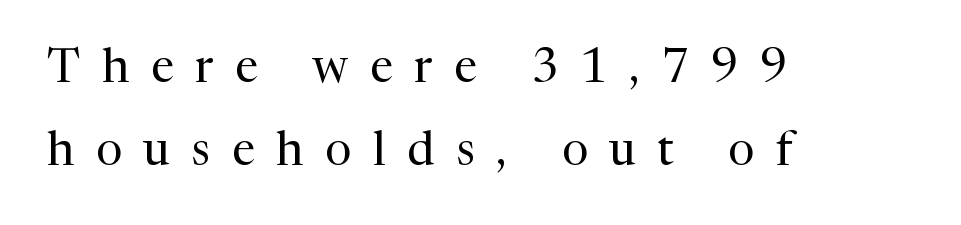
Q: Is the text bold? A: No.
Q: Is the text italic (slanted)? A: No, it is upright.
Q: Is the typeface a serif or a sans-serif typeface? A: Serif.
Q: Is the text underlined? A: No.
Q: How is the paragraph aligned? A: Left-aligned.
Q: Is the spacing between letters normal or unusually wide? A: Unusually wide.
Q: Width (condensed, normal, or wide)? A: Normal.
Q: Stroke contrast? A: Medium.
Q: x-height? A: Medium.
Q: Monospaced? A: No.
